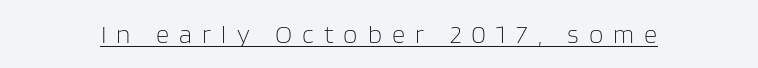
Q: Is the text bold? A: No.
Q: Is the text italic (slanted)? A: No, it is upright.
Q: Is the text underlined? A: Yes.
Q: Is the spacing between letters normal or unusually wide? A: Unusually wide.
